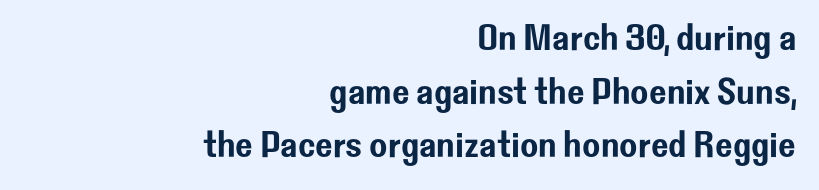
{"serif": "no", "italic": "no", "width": "normal", "stroke_contrast": "low", "x_height": "medium", "monospaced": "no", "underline": "no", "align": "right", "line_spacing": "normal", "line_spacing_ratio": 1.45, "letter_spacing": "normal", "letter_spacing_em": 0.0, "glyph_px": 37}
